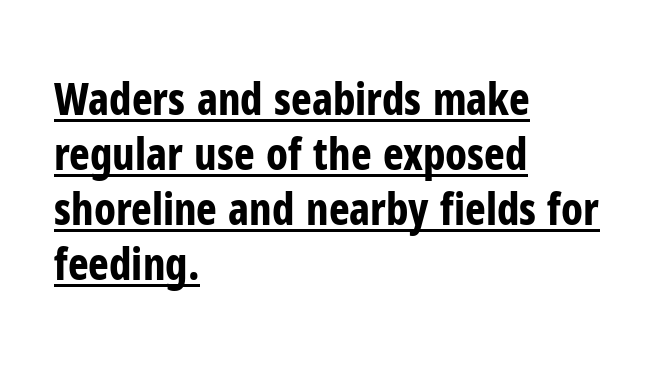
The image shows 44 px bold, condensed sans-serif type, upright; set left-aligned, normal line spacing (1.25x), normal letter spacing, underlined; low stroke contrast and a medium x-height.
